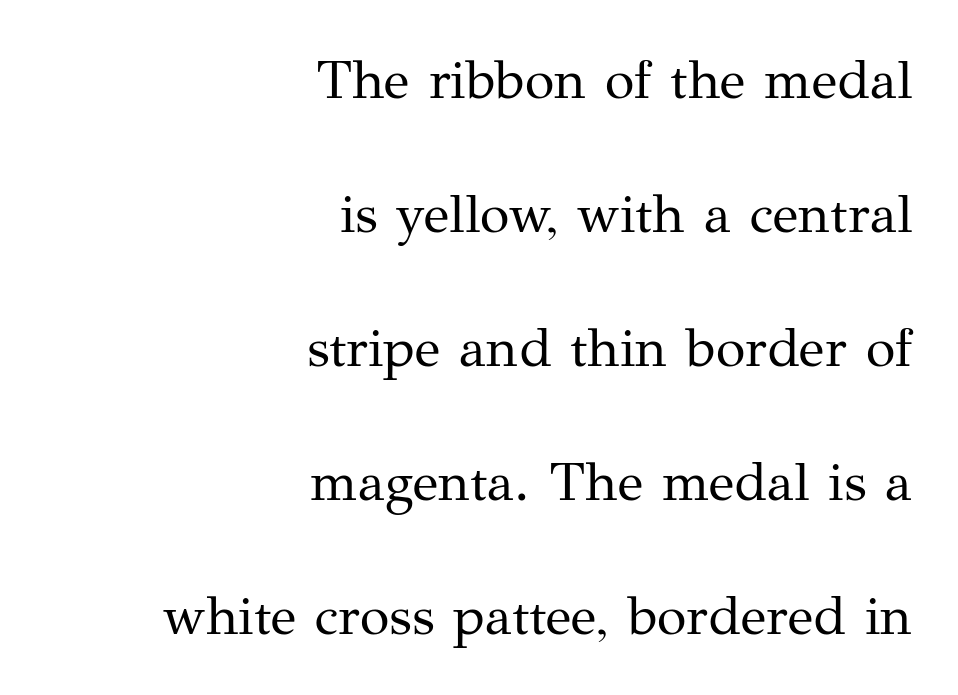
{"serif": "yes", "italic": "no", "bold": "no", "weight": "regular", "width": "normal", "stroke_contrast": "medium", "x_height": "medium", "monospaced": "no", "underline": "no", "align": "right", "line_spacing": "loose", "line_spacing_ratio": 2.48, "letter_spacing": "normal", "letter_spacing_em": 0.0, "glyph_px": 54}
